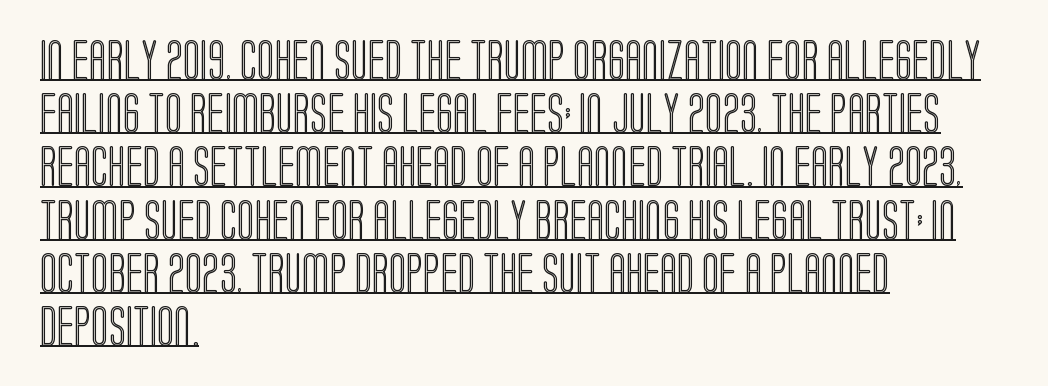
Q: Is the text italic (slanted)? A: No, it is upright.
Q: Is the text underlined? A: Yes.
Q: How is the paragraph aligned? A: Left-aligned.
Q: Is the spacing between letters normal or unusually wide? A: Normal.
Q: Is the spacing between lines tight, normal or loose? A: Normal.
Q: Width (condensed, normal, or wide)? A: Condensed.
Q: x-height? A: Large.
Q: Monospaced? A: No.
